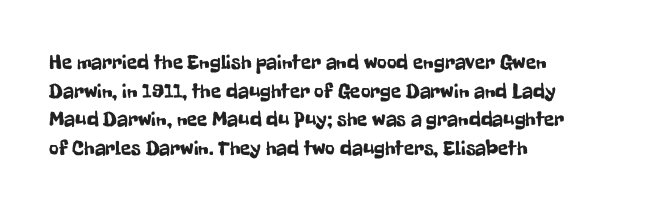
Q: Is the text italic (slanted)? A: No, it is upright.
Q: Is the text underlined? A: No.
Q: How is the paragraph aligned? A: Left-aligned.
Q: Is the spacing between letters normal or unusually wide? A: Normal.
Q: Is the spacing between lines tight, normal or loose? A: Normal.
